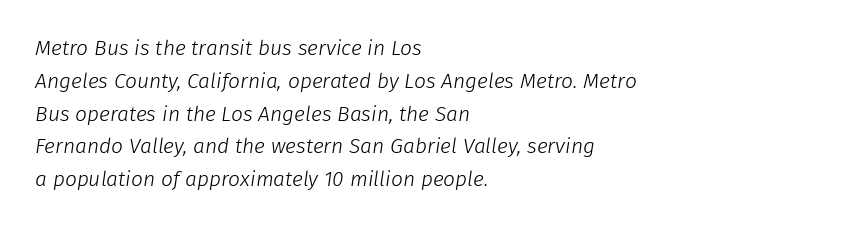
Q: Is the text bold? A: No.
Q: Is the text italic (slanted)? A: Yes, it leans right by about 8 degrees.
Q: Is the text underlined? A: No.
Q: How is the paragraph aligned? A: Left-aligned.
Q: Is the spacing between letters normal or unusually wide? A: Normal.
Q: Is the spacing between lines tight, normal or loose? A: Normal.
